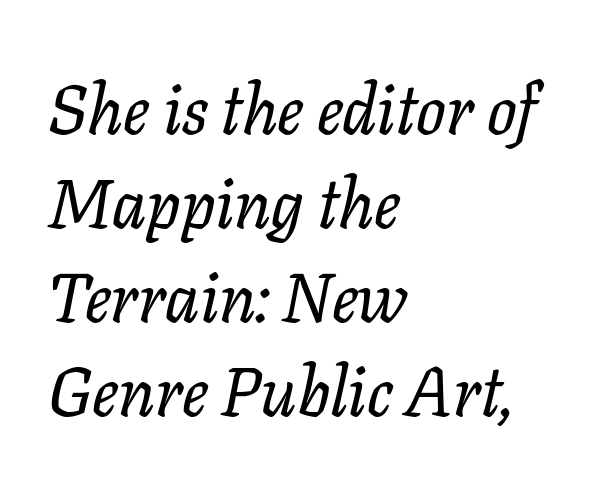
Q: Is the text italic (slanted)? A: Yes, it leans right by about 11 degrees.
Q: Is the typeface a serif or a sans-serif typeface? A: Serif.
Q: Is the text underlined? A: No.
Q: How is the paragraph aligned? A: Left-aligned.
Q: Is the spacing between letters normal or unusually wide? A: Normal.
Q: Is the spacing between lines tight, normal or loose? A: Normal.
Q: Width (condensed, normal, or wide)? A: Normal.
Q: Stroke contrast? A: Low.
Q: x-height? A: Medium.
Q: Monospaced? A: No.
